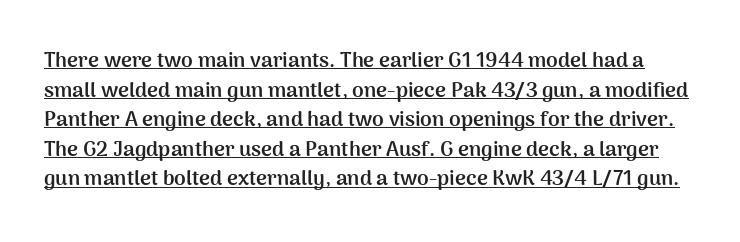
Q: Is the text bold? A: Yes.
Q: Is the text italic (slanted)? A: No, it is upright.
Q: Is the text underlined? A: Yes.
Q: Is the spacing between letters normal or unusually wide? A: Normal.
Q: Is the spacing between lines tight, normal or loose? A: Normal.
